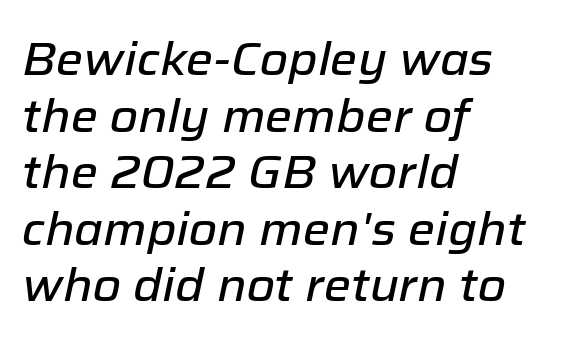
The image shows 46 px text type, italic (leaning right); set left-aligned, line spacing 1.23x, normal letter spacing, not underlined; low stroke contrast and a medium x-height.
